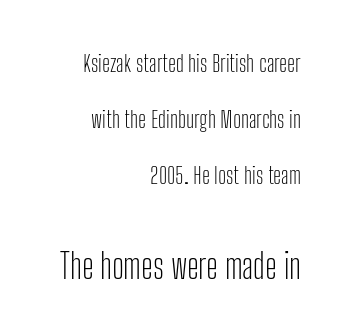
The image shows 34 px light, condensed sans-serif type, upright; set right-aligned, loose line spacing (2.44x), normal letter spacing, not underlined; the second (bottom) block is 1.48x larger; low stroke contrast and a medium x-height.
